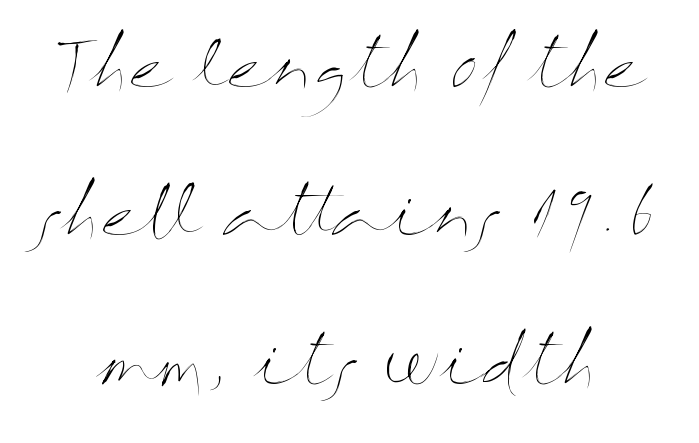
The passage shown stacks its lines with a broad gap. What stands out about the letter spacing? Nothing — it is the standard amount. Here the designer chose a conventional face with non-uniform glyph widths. No heavy texture on the line: the type isn't bold. The typesetter chose a symmetrical, centered arrangement here.
